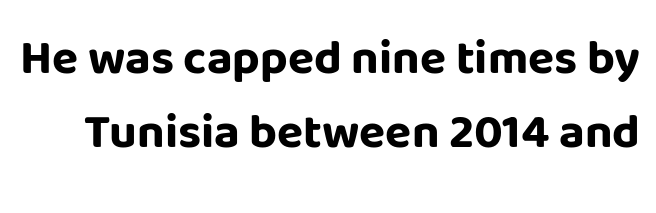
Q: Is the text bold? A: Yes.
Q: Is the text italic (slanted)? A: No, it is upright.
Q: Is the typeface a serif or a sans-serif typeface? A: Sans-serif.
Q: Is the text underlined? A: No.
Q: Is the spacing between letters normal or unusually wide? A: Normal.
Q: Is the spacing between lines tight, normal or loose? A: Normal.
Q: Width (condensed, normal, or wide)? A: Normal.
Q: Stroke contrast? A: Low.
Q: x-height? A: Large.
Q: Monospaced? A: No.
